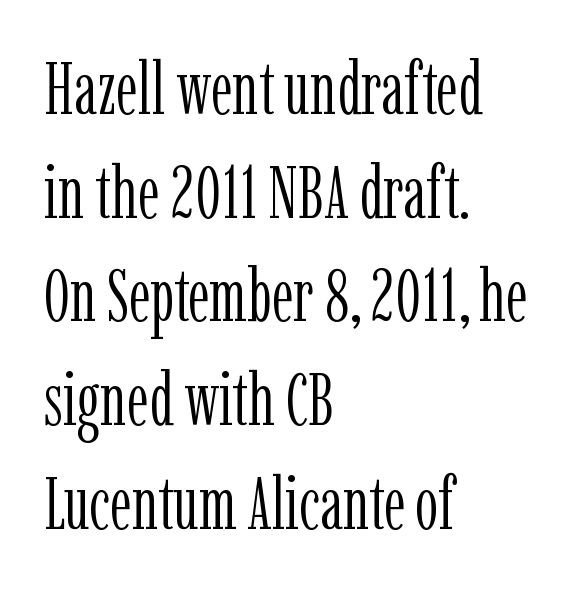
The image shows 73 px light, condensed serif type, upright; set left-aligned, normal line spacing (1.42x), normal letter spacing, not underlined; low stroke contrast and a medium x-height.
